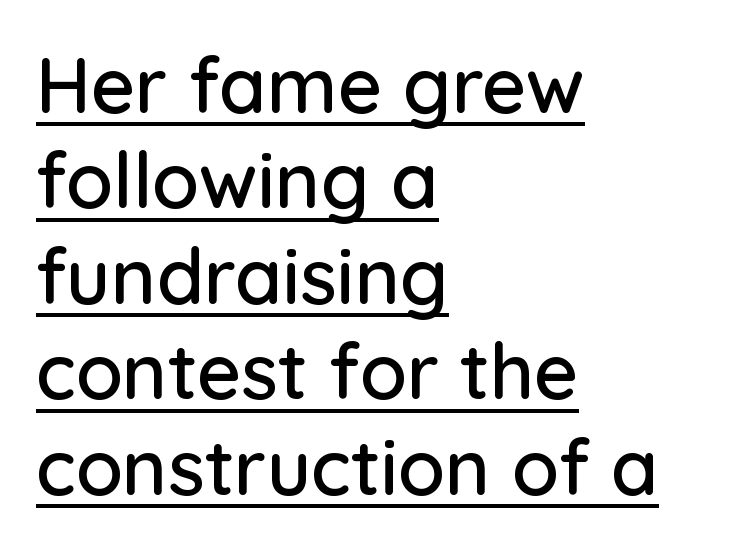
Q: Is the text italic (slanted)? A: No, it is upright.
Q: Is the typeface a serif or a sans-serif typeface? A: Sans-serif.
Q: Is the text underlined? A: Yes.
Q: How is the paragraph aligned? A: Left-aligned.
Q: Is the spacing between letters normal or unusually wide? A: Normal.
Q: Width (condensed, normal, or wide)? A: Normal.
Q: Stroke contrast? A: Low.
Q: x-height? A: Medium.
Q: Monospaced? A: No.
